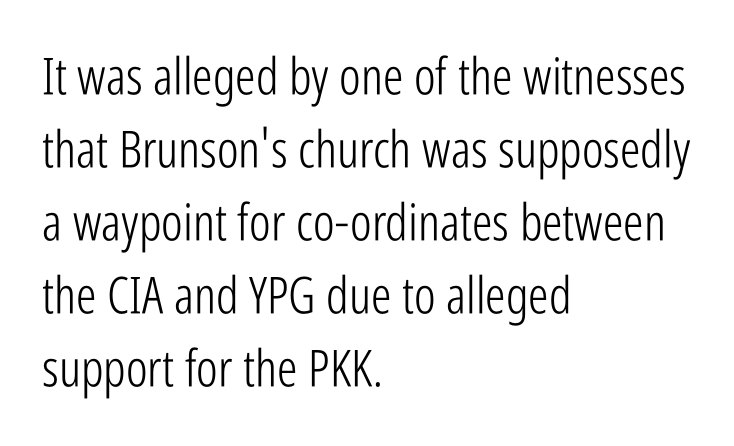
The image shows 51 px light, condensed sans-serif type, upright; set left-aligned, normal line spacing (1.43x), normal letter spacing, not underlined; low stroke contrast and a medium x-height.
